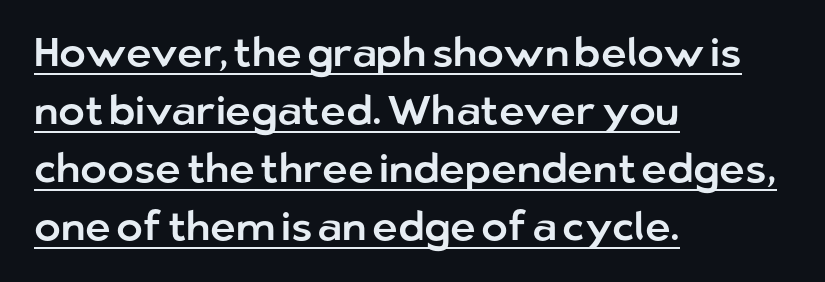
{"serif": "no", "italic": "no", "width": "normal", "stroke_contrast": "low", "x_height": "medium", "monospaced": "no", "underline": "yes", "align": "left", "line_spacing": "normal", "line_spacing_ratio": 1.45, "letter_spacing": "normal", "letter_spacing_em": 0.0, "glyph_px": 40}
